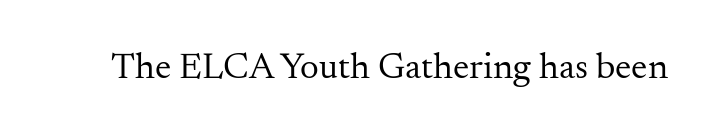
The image shows 37 px regular-weight serif type, upright; set normal letter spacing, not underlined; medium stroke contrast and a small x-height.
